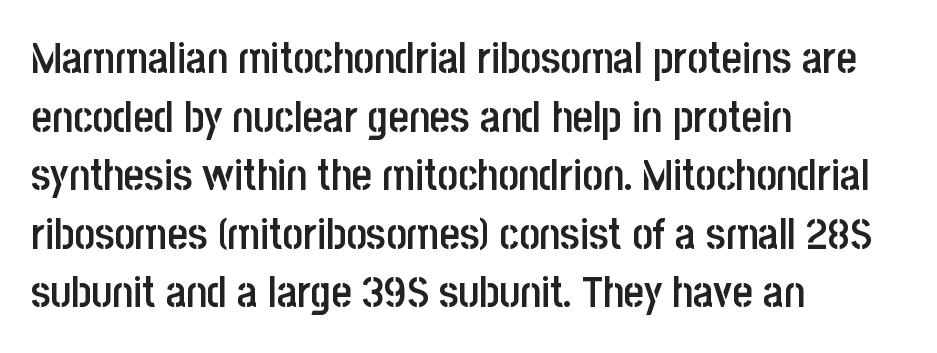
This sample keeps an unexceptional amount of space between lines. Inter-character spacing is left at the font's built-in metrics. Unmarked baselines from the first word to the last. What weight is shown? A semibold, between regular and bold. Here the designer chose a conventional face with non-uniform glyph widths. Does the type have serifs? No, each stem ends abruptly.
